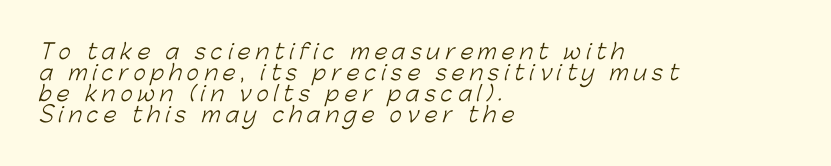
Each stroke keeps to a modest, everyday thickness or less. Caption: multi-line text, flush left, ragged right. The letterforms stand isolated, each surrounded by extra space. Anything drawn beneath the words? Only blank space. Students, observe: this is what under-led, compact text looks like.
